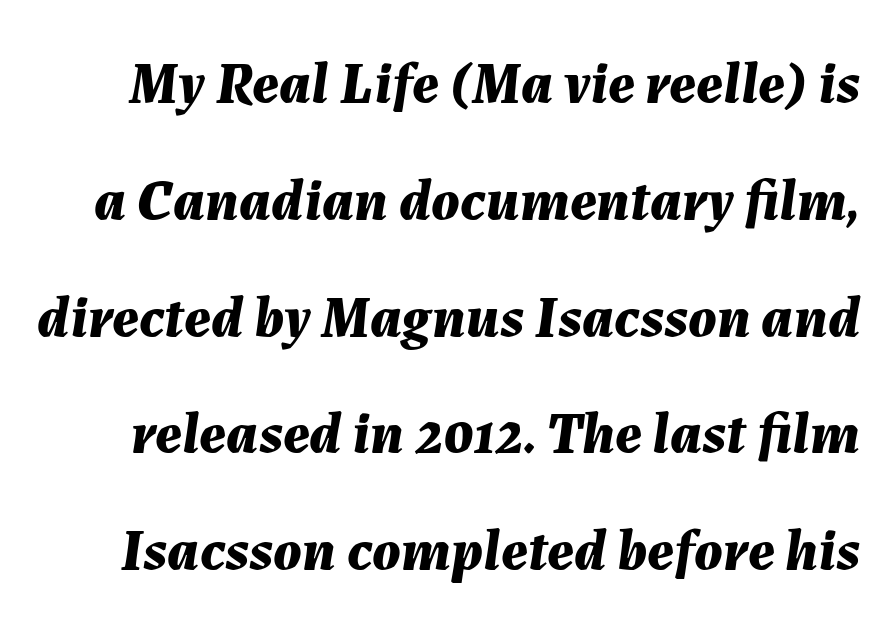
{"italic": "yes", "lean": "right", "slant_degrees": 7, "bold": "yes", "weight": "bold", "width": "normal", "stroke_contrast": "medium", "x_height": "medium", "monospaced": "no", "underline": "no", "line_spacing": "loose", "line_spacing_ratio": 1.98, "letter_spacing": "normal", "letter_spacing_em": 0.0, "glyph_px": 59}
